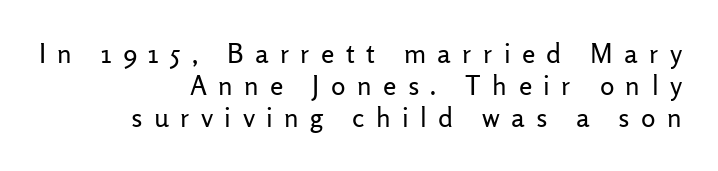
Q: Is the text bold? A: No.
Q: Is the text italic (slanted)? A: No, it is upright.
Q: Is the text underlined? A: No.
Q: How is the paragraph aligned? A: Right-aligned.
Q: Is the spacing between letters normal or unusually wide? A: Unusually wide.
